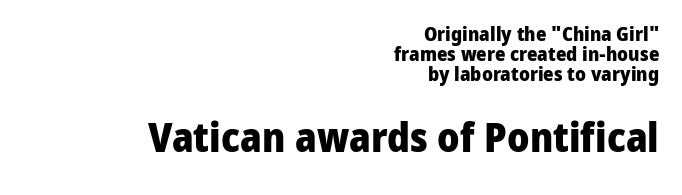
The image shows 41 px heavy sans-serif type, upright; set right-aligned, tight line spacing (1.0x), normal letter spacing, not underlined; the second (bottom) block is 2.05x larger; low stroke contrast and a medium x-height.
